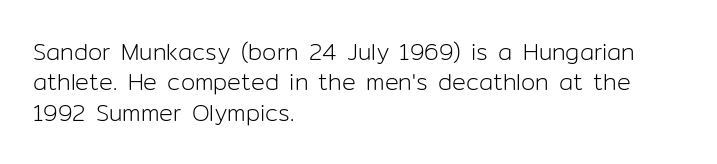
{"italic": "no", "bold": "no", "underline": "no", "align": "left", "line_spacing": "normal", "line_spacing_ratio": 1.32, "letter_spacing": "normal", "letter_spacing_em": 0.0, "glyph_px": 23}
